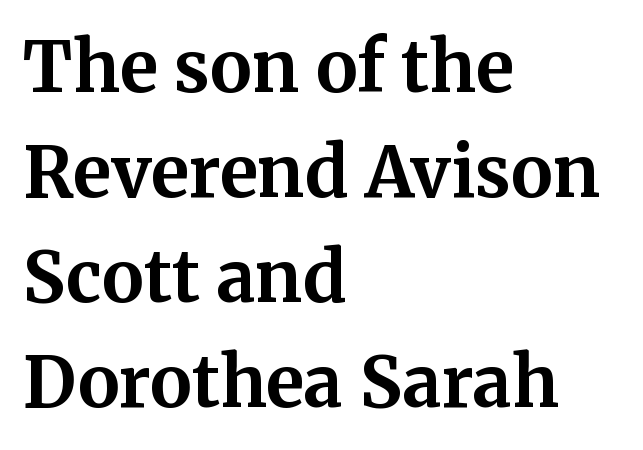
The image shows 70 px bold serif type, upright; set left-aligned, normal line spacing (1.5x), normal letter spacing, not underlined; medium stroke contrast and a medium x-height.
